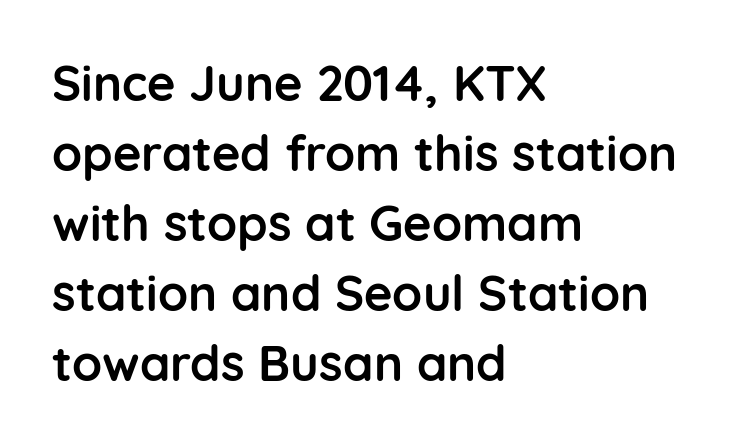
{"serif": "no", "italic": "no", "bold": "yes", "weight": "semibold", "width": "normal", "stroke_contrast": "low", "x_height": "medium", "monospaced": "no", "underline": "no", "align": "left", "line_spacing": "normal", "line_spacing_ratio": 1.43, "letter_spacing": "normal", "letter_spacing_em": 0.0, "glyph_px": 49}
